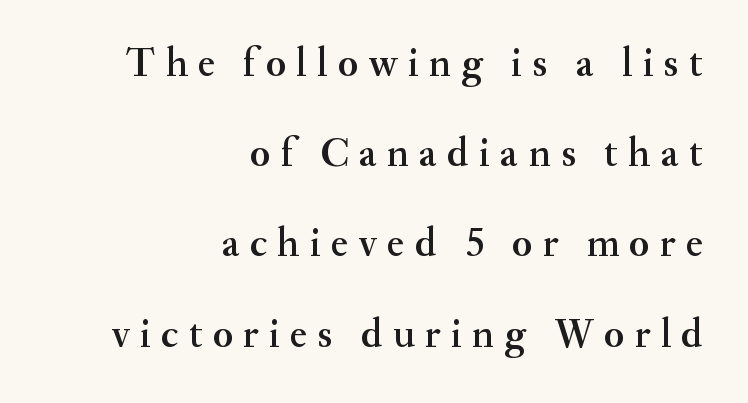
The image shows 41 px serif type, upright; set right-aligned, loose line spacing (2.2x), unusually wide letter spacing (+0.25 em), not underlined; medium stroke contrast and a small x-height.
